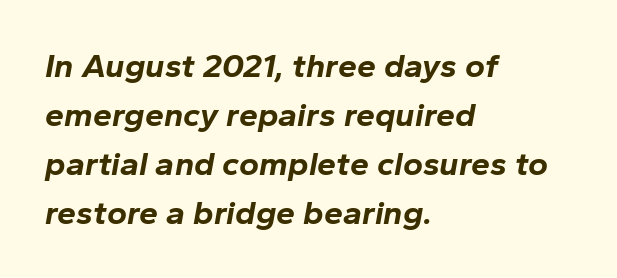
The image shows 34 px bold type, italic (leaning right); set left-aligned, normal line spacing (1.44x), normal letter spacing, not underlined; low stroke contrast and a medium x-height.
